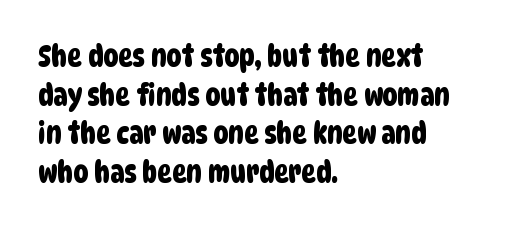
The image shows 30 px condensed sans-serif type; set left-aligned, normal line spacing (1.29x), normal letter spacing, not underlined; low stroke contrast and a large x-height.
